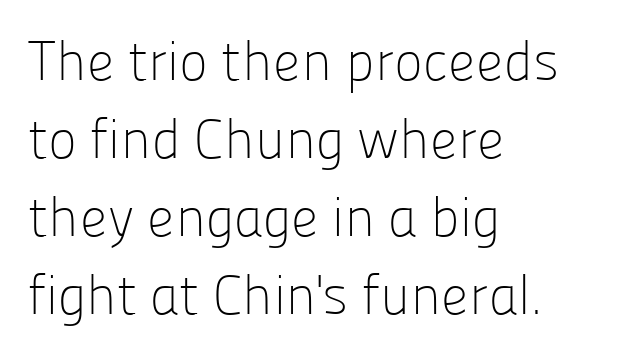
{"serif": "no", "italic": "no", "bold": "no", "weight": "light", "width": "normal", "stroke_contrast": "low", "x_height": "medium", "monospaced": "no", "underline": "no", "align": "left", "line_spacing": "normal", "line_spacing_ratio": 1.42, "letter_spacing": "normal", "letter_spacing_em": 0.0, "glyph_px": 55}
